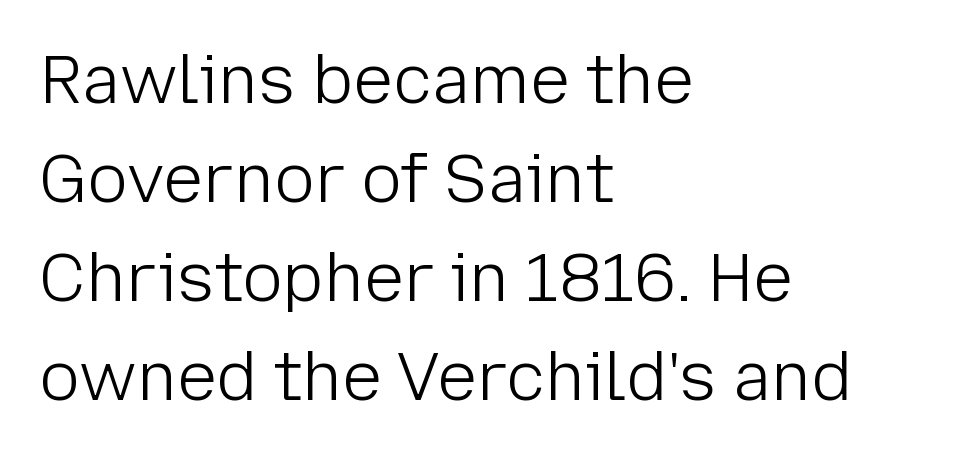
Leftover space on each line is placed entirely after the last word. Line spacing here is normal. This rendering features lettering with no underline. Proportional: the letters do not fall into vertical columns. What kind of face is this? One without serifs — a sans.
